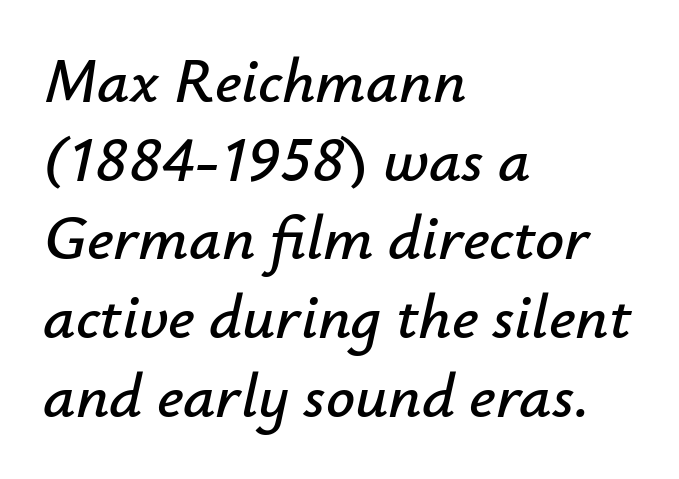
Notice how the stems are inclined rather than vertical — that's the hallmark of italics. The tracking reads as untouched default to a designer's eye. The rendering anchors every line to the left-hand side. The gap between lines stays unmarked.
